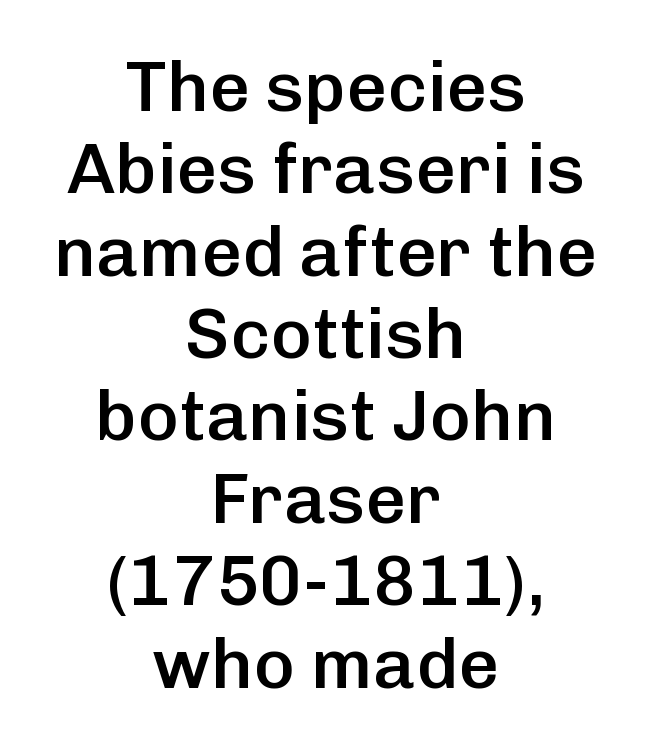
Ordinary non-slanted type is in use. The glyphs have the mass of a demibold cut, below bold. The face used here is a sans, in the tradition of grotesques and geometrics. Letter spacing: default.
